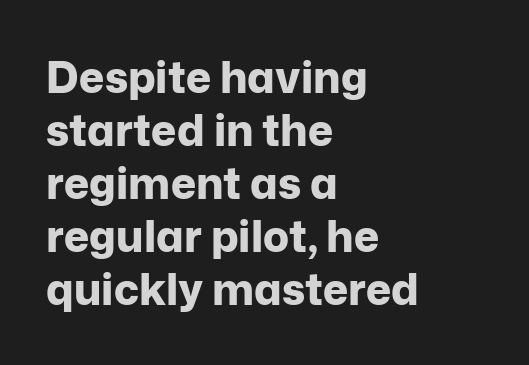
Q: Is the text bold? A: Yes.
Q: Is the text italic (slanted)? A: No, it is upright.
Q: Is the typeface a serif or a sans-serif typeface? A: Sans-serif.
Q: Is the text underlined? A: No.
Q: How is the paragraph aligned? A: Left-aligned.
Q: Is the spacing between letters normal or unusually wide? A: Normal.
Q: Width (condensed, normal, or wide)? A: Normal.
Q: Stroke contrast? A: Low.
Q: x-height? A: Medium.
Q: Monospaced? A: No.
